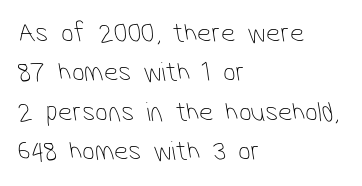
The image shows 28 px thin, condensed sans-serif type; set left-aligned, normal line spacing (1.41x), normal letter spacing, not underlined; low stroke contrast and a medium x-height.
